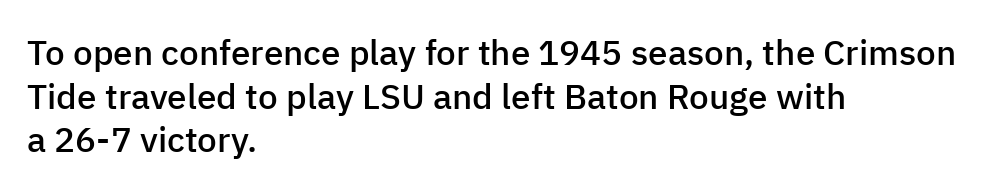
{"serif": "no", "italic": "no", "bold": "semi", "weight": "semibold", "width": "normal", "stroke_contrast": "low", "x_height": "medium", "monospaced": "no", "underline": "no", "align": "left", "line_spacing": "normal", "line_spacing_ratio": 1.25, "letter_spacing": "normal", "letter_spacing_em": 0.0, "glyph_px": 35}
